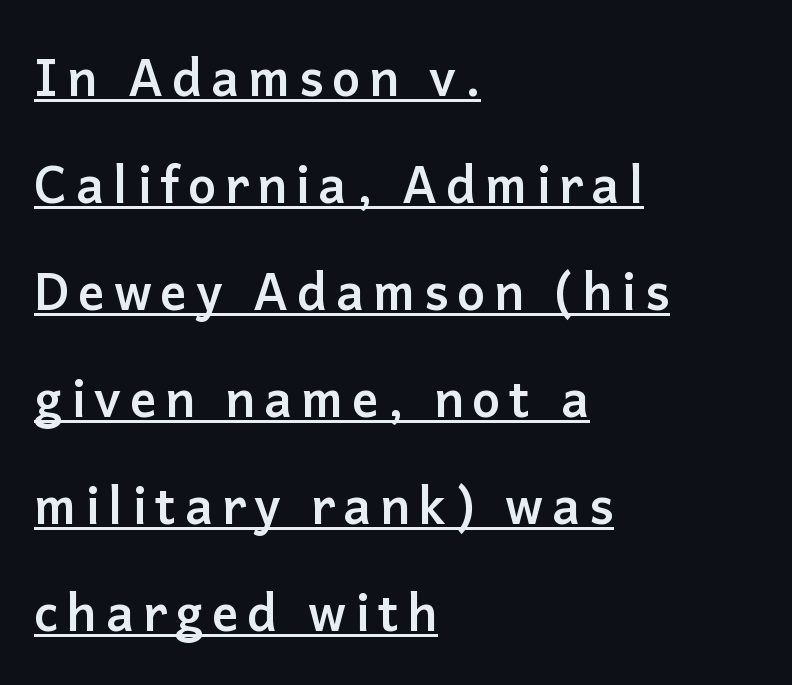
{"serif": "no", "italic": "no", "bold": "yes", "weight": "semibold", "width": "normal", "stroke_contrast": "low", "x_height": "medium", "monospaced": "no", "underline": "yes", "align": "left", "line_spacing": "loose", "line_spacing_ratio": 2.14, "glyph_px": 50}
